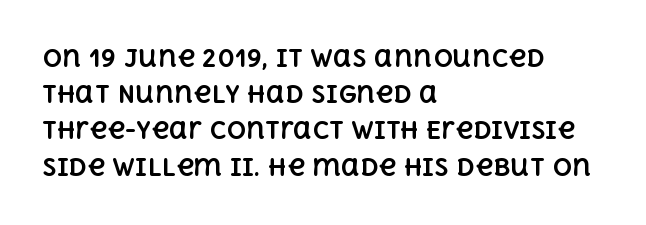
Q: Is the text bold? A: Yes.
Q: Is the text italic (slanted)? A: No, it is upright.
Q: Is the text underlined? A: No.
Q: How is the paragraph aligned? A: Left-aligned.
Q: Is the spacing between letters normal or unusually wide? A: Normal.
Q: Is the spacing between lines tight, normal or loose? A: Normal.
